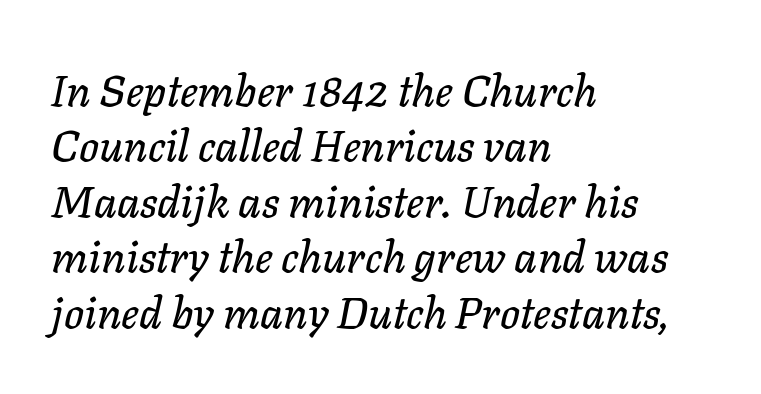
The image shows 44 px text type, italic (leaning right); set left-aligned, normal line spacing (1.26x), normal letter spacing, not underlined; low stroke contrast and a medium x-height.
